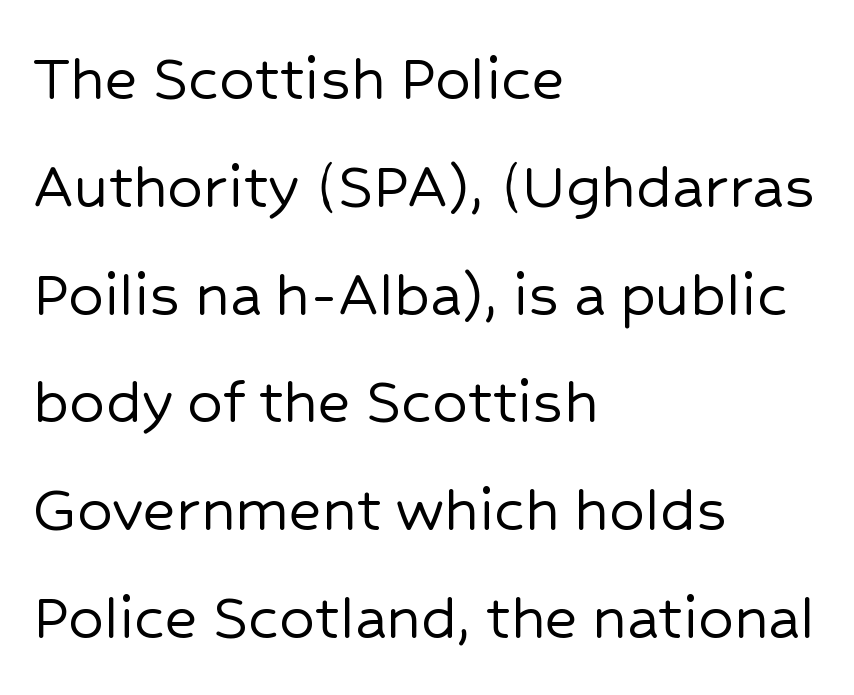
Q: Is the text italic (slanted)? A: No, it is upright.
Q: Is the typeface a serif or a sans-serif typeface? A: Sans-serif.
Q: Is the text underlined? A: No.
Q: How is the paragraph aligned? A: Left-aligned.
Q: Is the spacing between letters normal or unusually wide? A: Normal.
Q: Is the spacing between lines tight, normal or loose? A: Normal.
Q: Width (condensed, normal, or wide)? A: Normal.
Q: Stroke contrast? A: Low.
Q: x-height? A: Medium.
Q: Monospaced? A: No.
